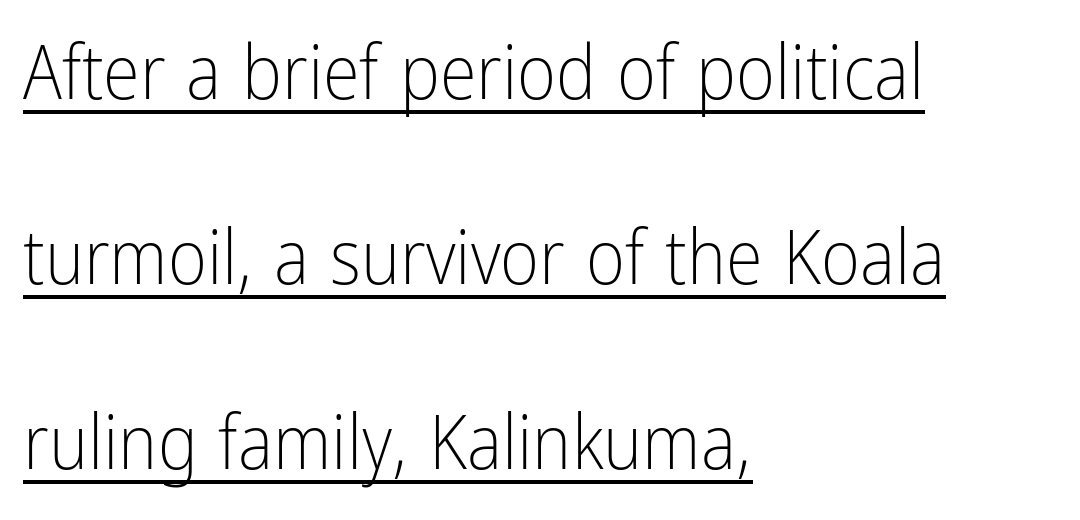
{"serif": "no", "italic": "no", "bold": "no", "weight": "light", "width": "condensed", "stroke_contrast": "low", "x_height": "medium", "monospaced": "no", "underline": "yes", "align": "left", "line_spacing": "loose", "line_spacing_ratio": 2.47, "letter_spacing": "normal", "letter_spacing_em": 0.0, "glyph_px": 75}
